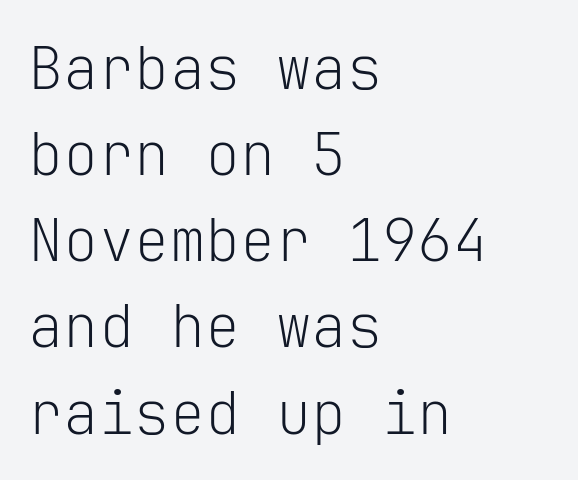
Q: Is the text bold? A: No.
Q: Is the text italic (slanted)? A: No, it is upright.
Q: Is the typeface a serif or a sans-serif typeface? A: Sans-serif.
Q: Is the text underlined? A: No.
Q: How is the paragraph aligned? A: Left-aligned.
Q: Is the spacing between letters normal or unusually wide? A: Normal.
Q: Is the spacing between lines tight, normal or loose? A: Normal.
Q: Width (condensed, normal, or wide)? A: Normal.
Q: Stroke contrast? A: Low.
Q: x-height? A: Medium.
Q: Monospaced? A: Yes.
